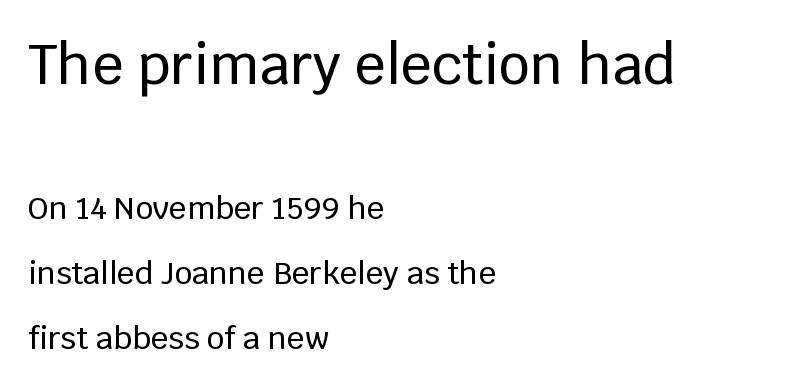
When letters stand straight like this, we call the style roman or upright. This rendering leaves character spacing at its baseline value. The strip under each line holds only bare page. Spacing verdict: proportional, widths tailored to each character. Scale decreases going downward across the two blocks. Font category for this specimen: sans-serif.
